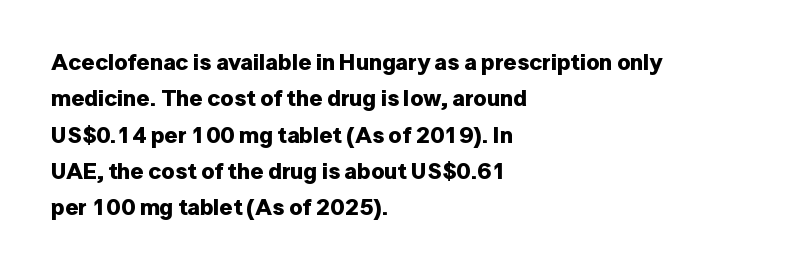
Q: Is the text bold? A: Yes.
Q: Is the text italic (slanted)? A: No, it is upright.
Q: Is the text underlined? A: No.
Q: How is the paragraph aligned? A: Left-aligned.
Q: Is the spacing between letters normal or unusually wide? A: Normal.
Q: Is the spacing between lines tight, normal or loose? A: Normal.
